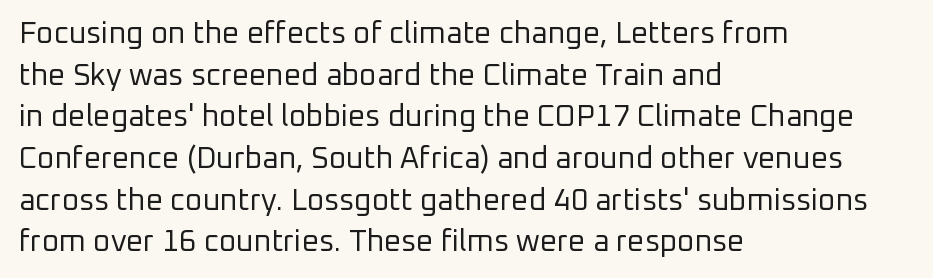
Is there any slant? The stems are plumb. No chunkiness to these letters — they're not bold. The glyphs in this specimen are sans serif. These lines keep a tight, regular rhythm from letter to letter. A normal amount of white space separates one row of letters from the next.
